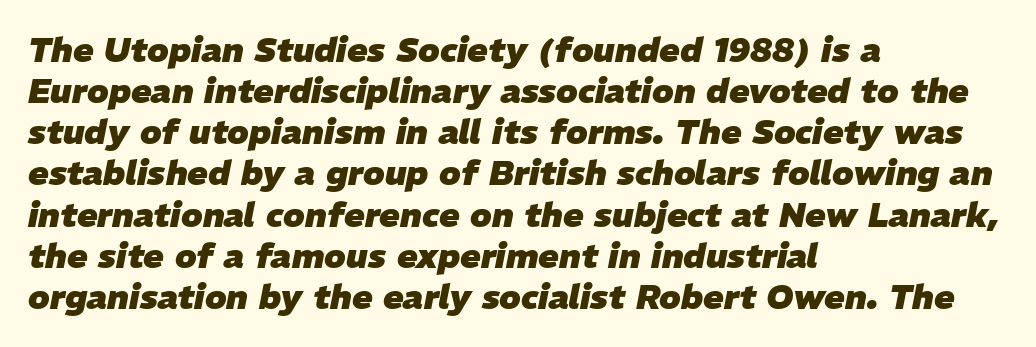
{"italic": "yes", "lean": "right", "slant_degrees": 11, "bold": "yes", "weight": "heavy", "width": "normal", "stroke_contrast": "low", "x_height": "medium", "monospaced": "no", "underline": "no", "align": "left", "line_spacing_ratio": 1.21, "letter_spacing": "normal", "letter_spacing_em": 0.0, "glyph_px": 34}
